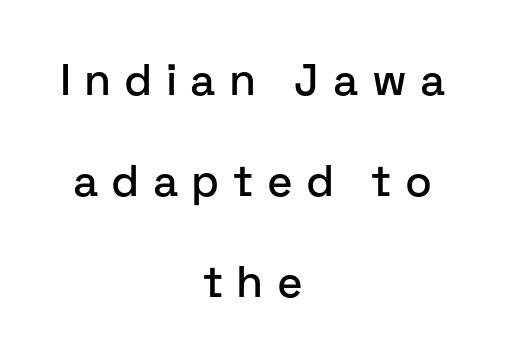
The image shows 44 px sans-serif type, upright; set centered, loose line spacing (2.3x), unusually wide letter spacing (+0.3 em), not underlined; low stroke contrast and a medium x-height.
